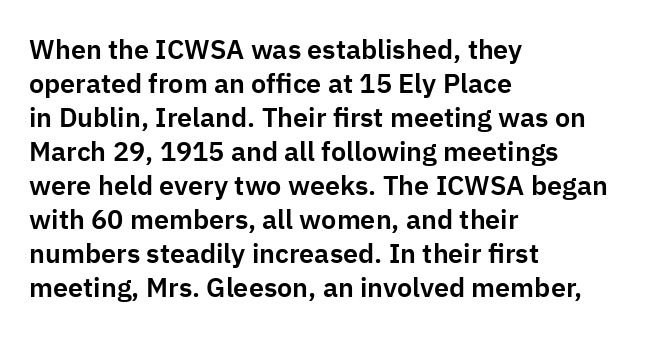
The image shows 27 px text type, upright; set left-aligned, normal line spacing (1.26x), normal letter spacing, not underlined.
